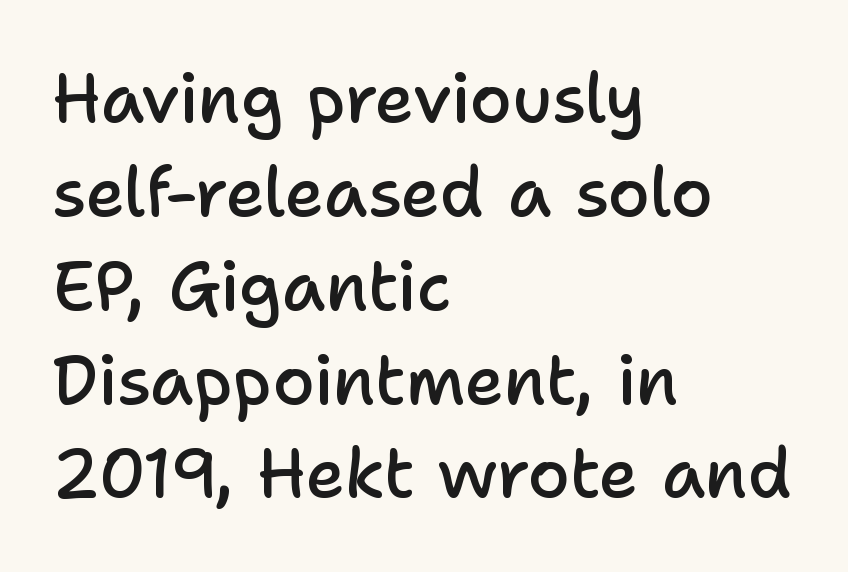
The image shows 68 px semibold sans-serif type, upright; set left-aligned, normal line spacing (1.38x), normal letter spacing, not underlined; low stroke contrast and a medium x-height.
